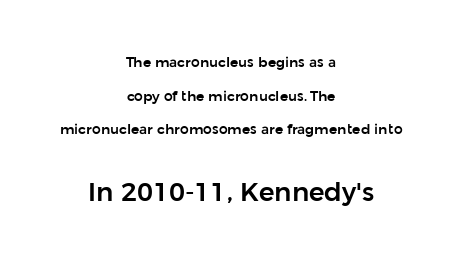
The image shows 26 px text type, upright; set centered, loose line spacing (2.4x), normal letter spacing, not underlined; the second (bottom) block is 1.86x larger.
